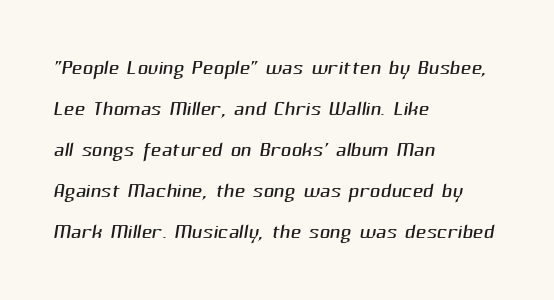
Q: Is the text bold? A: No.
Q: Is the typeface a serif or a sans-serif typeface? A: Sans-serif.
Q: Is the text underlined? A: No.
Q: How is the paragraph aligned? A: Left-aligned.
Q: Is the spacing between letters normal or unusually wide? A: Normal.
Q: Is the spacing between lines tight, normal or loose? A: Normal.
Q: Width (condensed, normal, or wide)? A: Normal.
Q: Stroke contrast? A: Medium.
Q: x-height? A: Medium.
Q: Monospaced? A: No.
